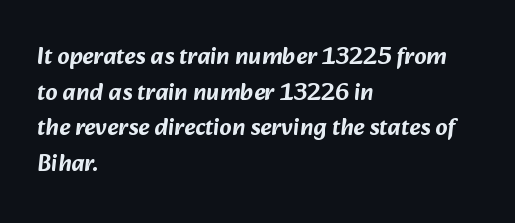
Q: Is the text underlined? A: No.
Q: How is the paragraph aligned? A: Left-aligned.
Q: Is the spacing between letters normal or unusually wide? A: Normal.
Q: Is the spacing between lines tight, normal or loose? A: Normal.
